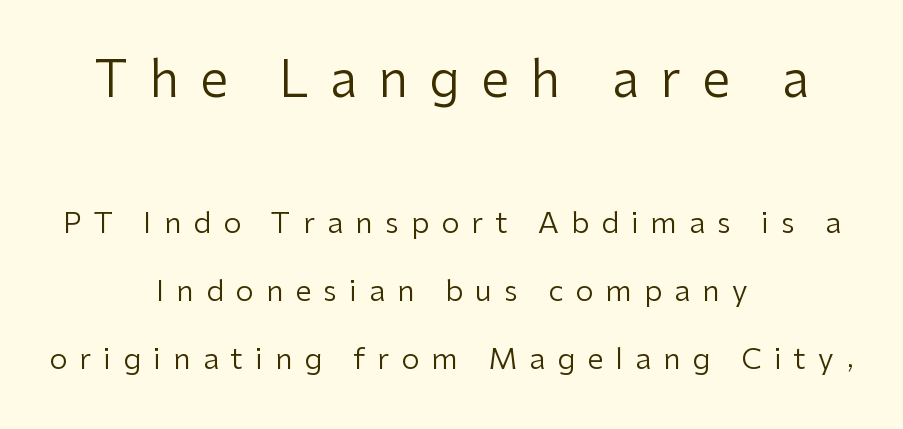
The image shows 50 px regular-weight sans-serif type, upright; set centered, loose line spacing (2.34x), unusually wide letter spacing (+0.42 em), not underlined; the first (top) block is 1.72x larger; low stroke contrast and a medium x-height.
